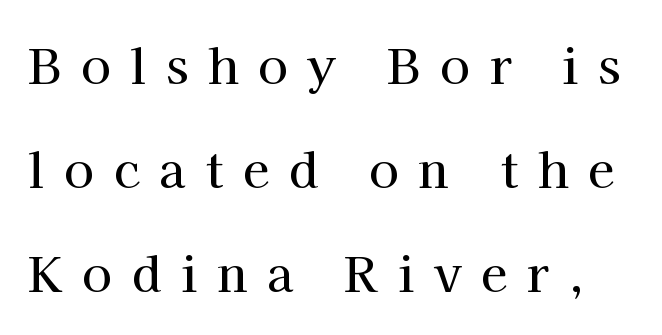
{"serif": "yes", "italic": "no", "width": "normal", "stroke_contrast": "high", "x_height": "medium", "monospaced": "no", "underline": "no", "line_spacing": "loose", "line_spacing_ratio": 2.17, "letter_spacing": "wide", "letter_spacing_em": 0.41, "glyph_px": 48}
